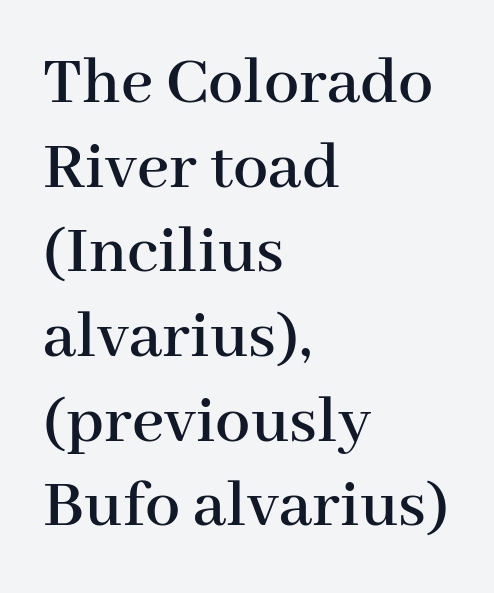
{"serif": "yes", "italic": "no", "width": "normal", "stroke_contrast": "high", "x_height": "medium", "monospaced": "no", "underline": "no", "align": "left", "line_spacing_ratio": 1.21, "letter_spacing": "normal", "letter_spacing_em": 0.0, "glyph_px": 70}
